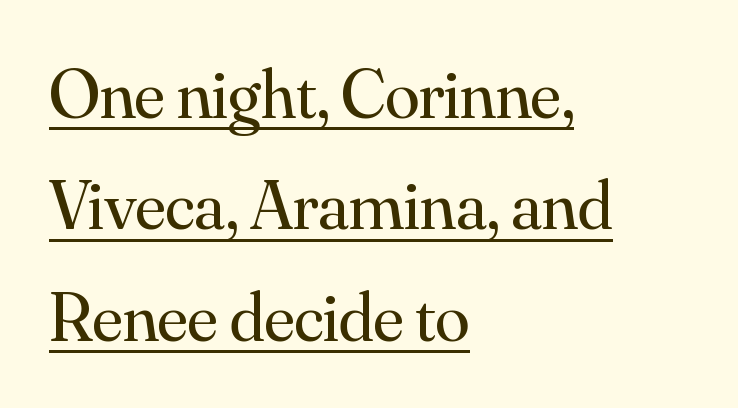
The image shows 70 px regular-weight serif type, upright; set left-aligned, normal line spacing (1.59x), normal letter spacing, underlined; medium stroke contrast and a small x-height.
